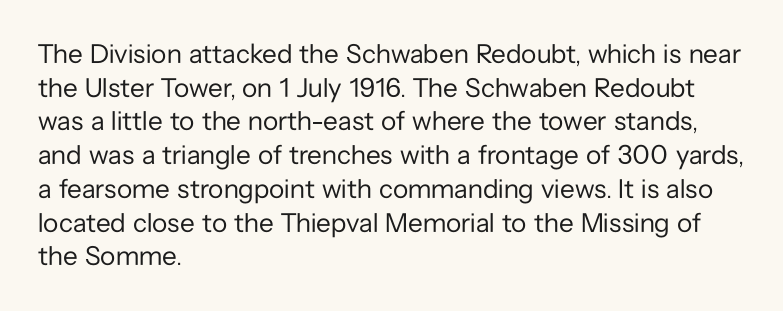
{"italic": "no", "bold": "no", "underline": "no", "align": "left", "line_spacing": "normal", "line_spacing_ratio": 1.25, "letter_spacing": "normal", "letter_spacing_em": 0.0, "glyph_px": 27}
